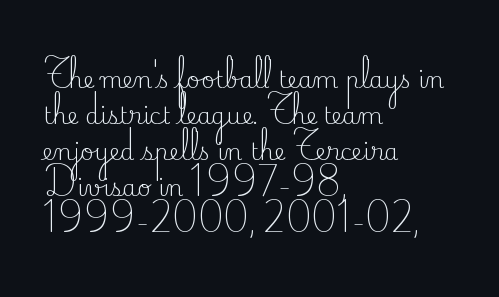
The foot of each line stays bare and open. It's the straight-up-and-down kind of type. The gaps between neighbouring characters are ordinary and unremarkable. A normal amount of white space separates one row of letters from the next. Typeset ragged right — the left edge is the straight one. Is the stroke heavy? The answer is a plain regular-or-lighter.
